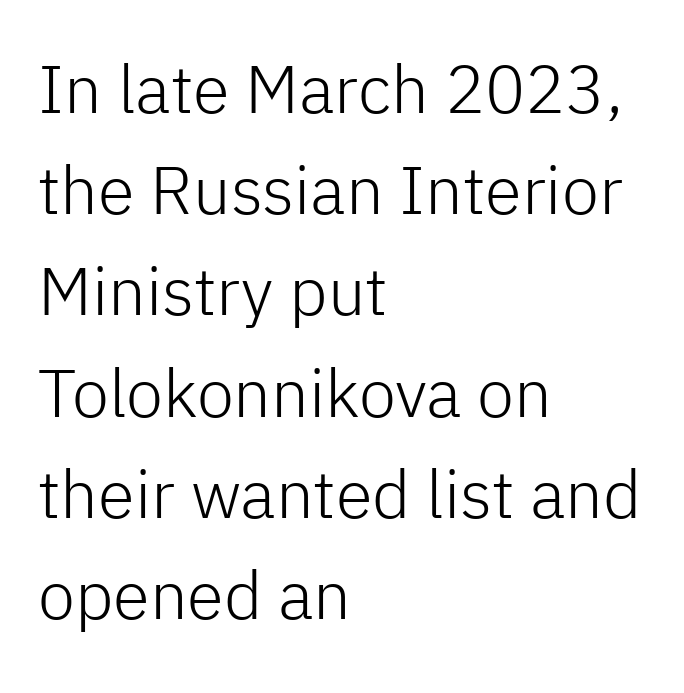
{"serif": "no", "italic": "no", "bold": "no", "weight": "light", "width": "normal", "stroke_contrast": "low", "x_height": "medium", "monospaced": "no", "underline": "no", "align": "left", "line_spacing": "normal", "line_spacing_ratio": 1.51, "letter_spacing": "normal", "letter_spacing_em": 0.0, "glyph_px": 67}
